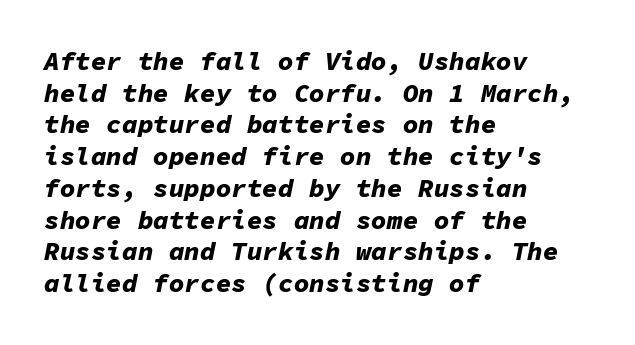
{"italic": "yes", "lean": "right", "slant_degrees": 11, "bold": "yes", "underline": "no", "align": "left", "line_spacing_ratio": 1.22, "letter_spacing": "normal", "letter_spacing_em": 0.0, "glyph_px": 26}
